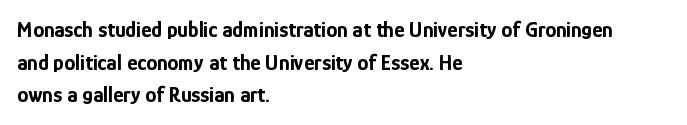
The image shows 22 px bold type, upright; set left-aligned, normal line spacing (1.48x), normal letter spacing, not underlined.
